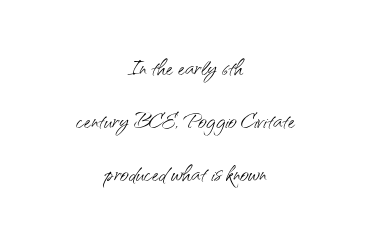
{"serif": "no", "bold": "no", "weight": "light", "width": "normal", "stroke_contrast": "medium", "x_height": "small", "monospaced": "no", "underline": "no", "align": "center", "line_spacing_ratio": 1.77, "letter_spacing": "normal", "letter_spacing_em": 0.0, "glyph_px": 30}
